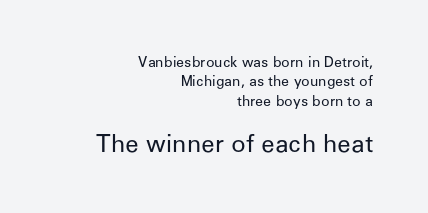
Leftover space on each line is placed entirely before the opening word. The emphasis by scale lands on block number two, below. This reads as an unemphasized weight, regular at the heaviest. The letters stand upright; this is a roman face. The block of text has a typical density, with ordinary space between rows. Bare-footed words on every line.
